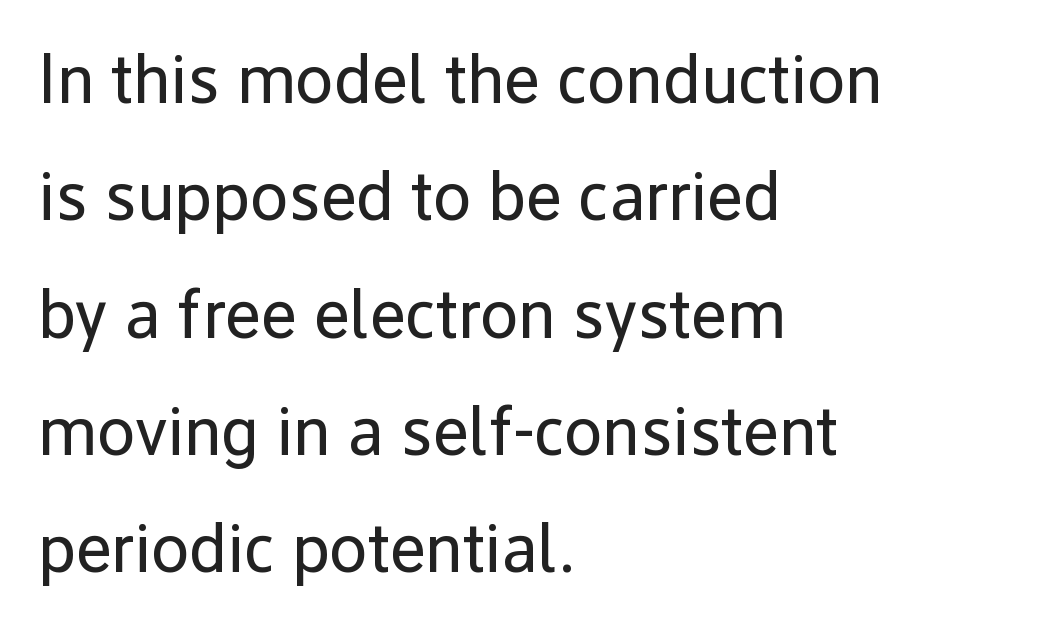
The image shows 69 px regular-weight sans-serif type, upright; set left-aligned, normal line spacing (1.7x), normal letter spacing, not underlined; low stroke contrast and a medium x-height.
